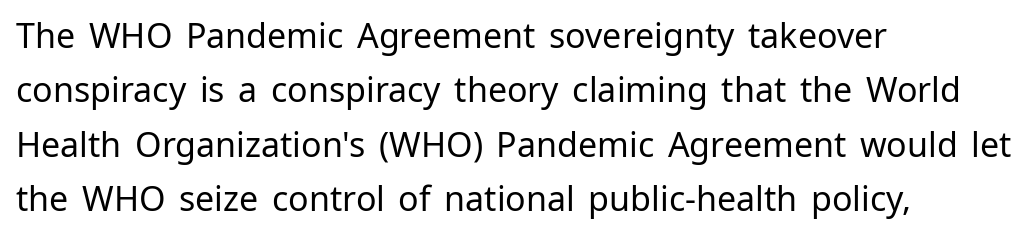
{"serif": "no", "italic": "no", "bold": "no", "weight": "regular", "width": "normal", "stroke_contrast": "low", "x_height": "medium", "monospaced": "no", "underline": "no", "align": "left", "line_spacing": "normal", "line_spacing_ratio": 1.6, "letter_spacing": "normal", "letter_spacing_em": 0.0, "glyph_px": 34}
